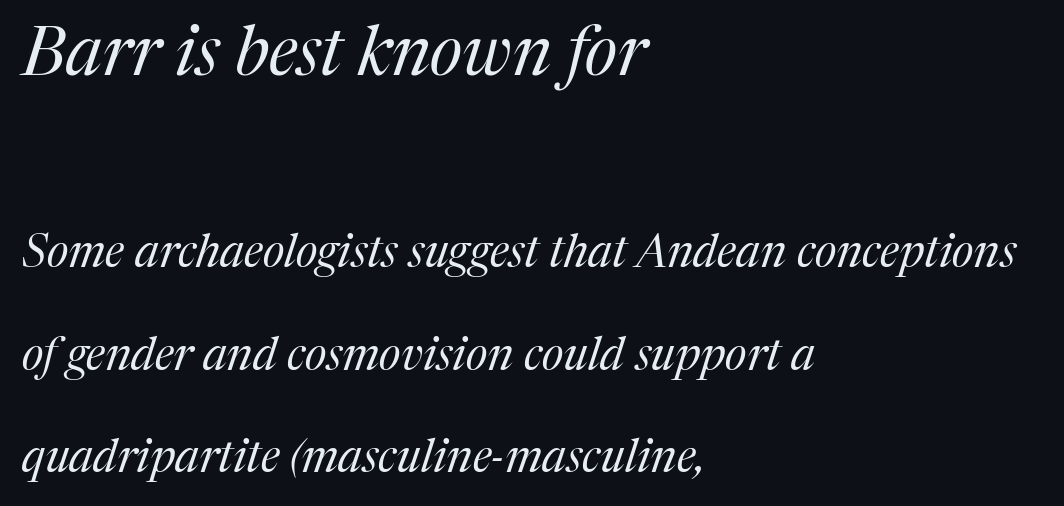
{"serif": "yes", "italic": "yes", "lean": "right", "slant_degrees": 17, "bold": "no", "weight": "regular", "width": "normal", "stroke_contrast": "medium", "x_height": "medium", "monospaced": "no", "underline": "no", "align": "left", "line_spacing": "loose", "line_spacing_ratio": 2.23, "letter_spacing": "normal", "letter_spacing_em": 0.0, "larger_block": "first", "size_ratio": 1.5, "glyph_px": 69}
